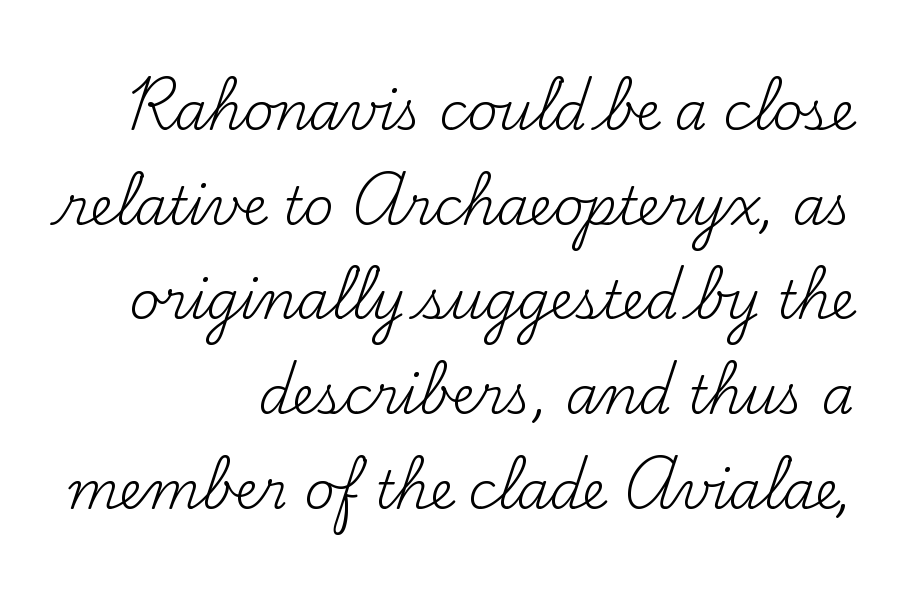
The image shows 52 px regular-weight serif type; set right-aligned, line spacing 1.82x, normal letter spacing, not underlined; medium stroke contrast and a small x-height.
